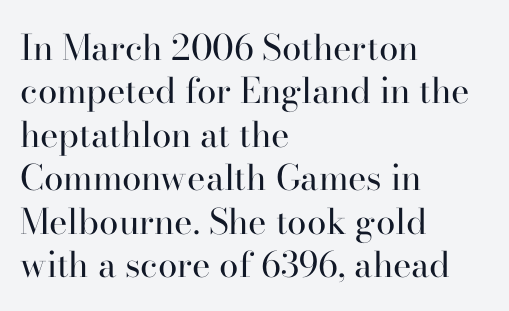
Q: Is the text bold? A: No.
Q: Is the text italic (slanted)? A: No, it is upright.
Q: Is the typeface a serif or a sans-serif typeface? A: Serif.
Q: Is the text underlined? A: No.
Q: How is the paragraph aligned? A: Left-aligned.
Q: Is the spacing between letters normal or unusually wide? A: Normal.
Q: Width (condensed, normal, or wide)? A: Normal.
Q: Stroke contrast? A: High.
Q: x-height? A: Small.
Q: Monospaced? A: No.
